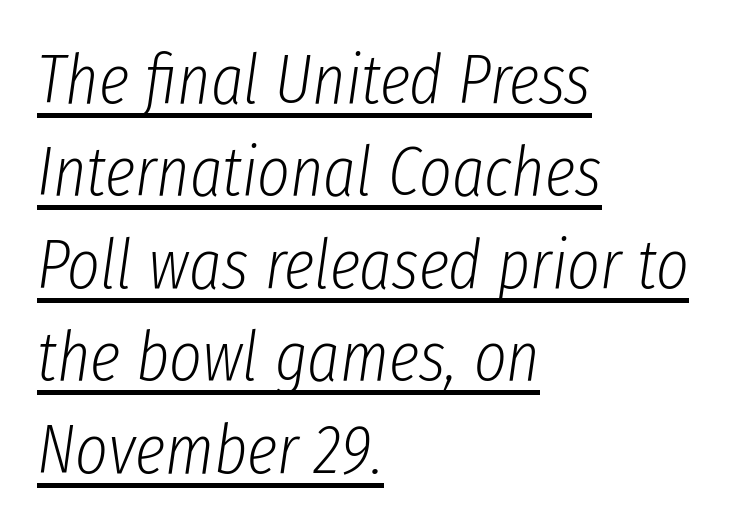
The image shows 70 px light, condensed type, italic (leaning right); set left-aligned, normal line spacing (1.32x), normal letter spacing, underlined; low stroke contrast and a medium x-height.
